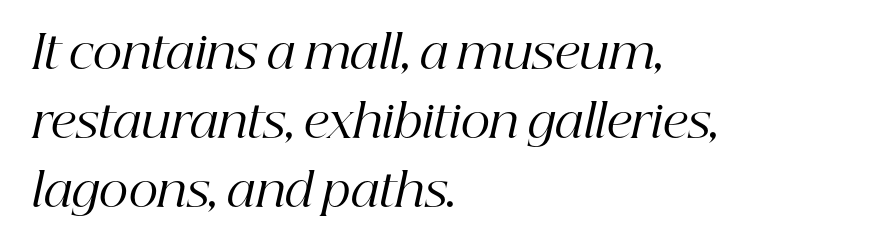
{"serif": "yes", "italic": "yes", "lean": "right", "slant_degrees": 12, "bold": "no", "weight": "regular", "width": "normal", "stroke_contrast": "high", "x_height": "medium", "monospaced": "no", "underline": "no", "align": "left", "line_spacing": "normal", "line_spacing_ratio": 1.5, "letter_spacing": "normal", "letter_spacing_em": 0.0, "glyph_px": 46}
